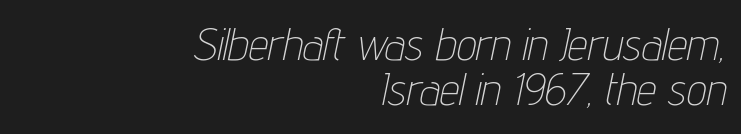
The image shows 44 px thin, condensed type, italic (leaning right); set right-aligned, tight line spacing (1.03x), normal letter spacing, not underlined; low stroke contrast and a medium x-height.
